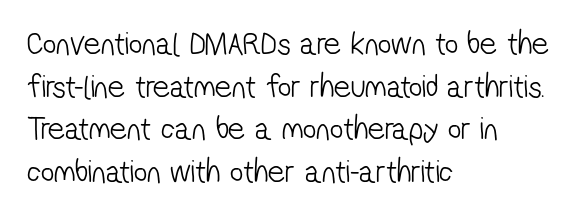
Character widths vary here, with narrow letters taking less room than wide ones. Line spacing here is normal. The rendering anchors every line to the left-hand side. I'd call this a sans setting — the letters go barefoot.
